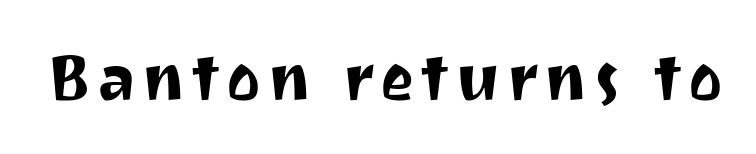
{"serif": "no", "italic": "no", "width": "normal", "stroke_contrast": "medium", "x_height": "medium", "monospaced": "no", "underline": "no", "glyph_px": 65}
